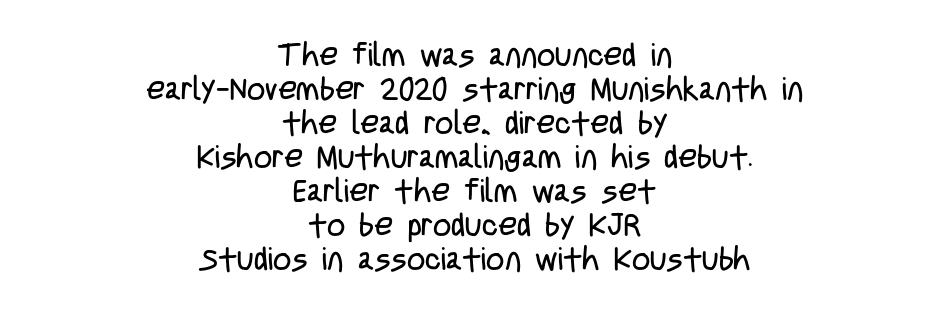
{"serif": "no", "italic": "no", "bold": "no", "weight": "regular", "width": "condensed", "stroke_contrast": "low", "x_height": "large", "monospaced": "no", "underline": "no", "align": "center", "line_spacing": "tight", "line_spacing_ratio": 1.06, "letter_spacing": "normal", "letter_spacing_em": 0.0, "glyph_px": 32}
